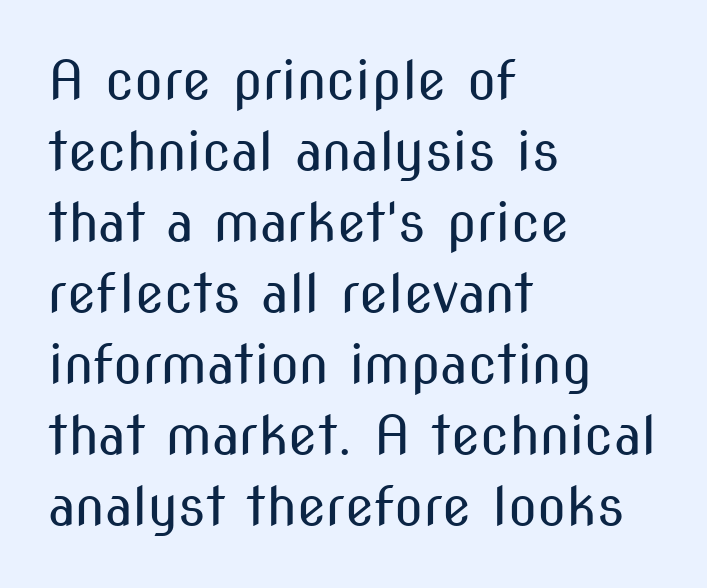
The image shows 53 px regular-weight, condensed sans-serif type, upright; set left-aligned, normal line spacing (1.34x), normal letter spacing, not underlined; medium stroke contrast and a medium x-height.
